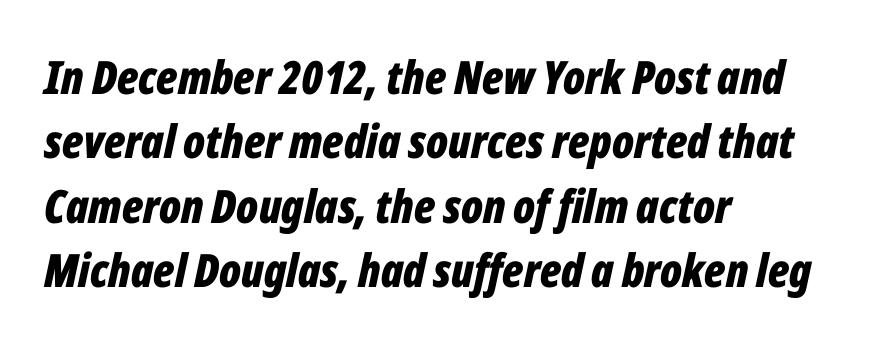
{"italic": "yes", "lean": "right", "slant_degrees": 12, "bold": "yes", "weight": "bold", "width": "condensed", "stroke_contrast": "low", "x_height": "medium", "monospaced": "no", "underline": "no", "align": "left", "line_spacing": "normal", "line_spacing_ratio": 1.4, "letter_spacing": "normal", "letter_spacing_em": 0.0, "glyph_px": 46}
